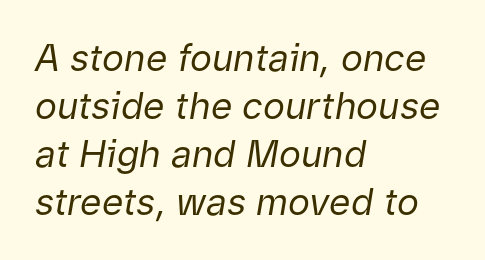
Q: Is the text bold? A: No.
Q: Is the text italic (slanted)? A: Yes, it leans right by about 9 degrees.
Q: Is the text underlined? A: No.
Q: How is the paragraph aligned? A: Left-aligned.
Q: Is the spacing between letters normal or unusually wide? A: Normal.
Q: Is the spacing between lines tight, normal or loose? A: Normal.
Q: Width (condensed, normal, or wide)? A: Normal.
Q: Stroke contrast? A: Low.
Q: x-height? A: Medium.
Q: Monospaced? A: No.
